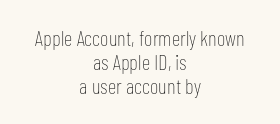
Q: Is the text bold? A: No.
Q: Is the text italic (slanted)? A: No, it is upright.
Q: Is the text underlined? A: No.
Q: How is the paragraph aligned? A: Centered.
Q: Is the spacing between letters normal or unusually wide? A: Normal.
Q: Is the spacing between lines tight, normal or loose? A: Tight.
